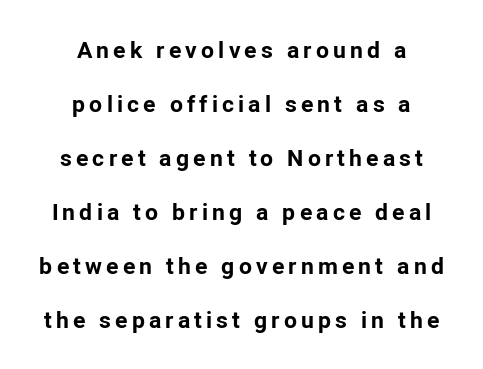
A full-strength bold gives these letters their thick strokes. In CSS terms this would be text-align: center. Regarding leading, the lines here are spaced well apart. Vertical strokes here are truly vertical. Honestly, there is no underline to notice here at all.
